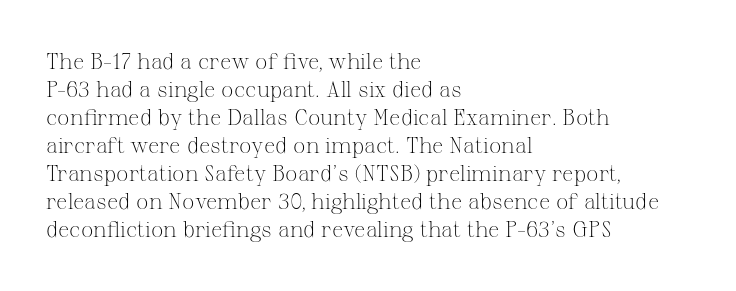
Q: Is the text bold? A: No.
Q: Is the text italic (slanted)? A: No, it is upright.
Q: Is the text underlined? A: No.
Q: How is the paragraph aligned? A: Left-aligned.
Q: Is the spacing between letters normal or unusually wide? A: Normal.
Q: Is the spacing between lines tight, normal or loose? A: Normal.
